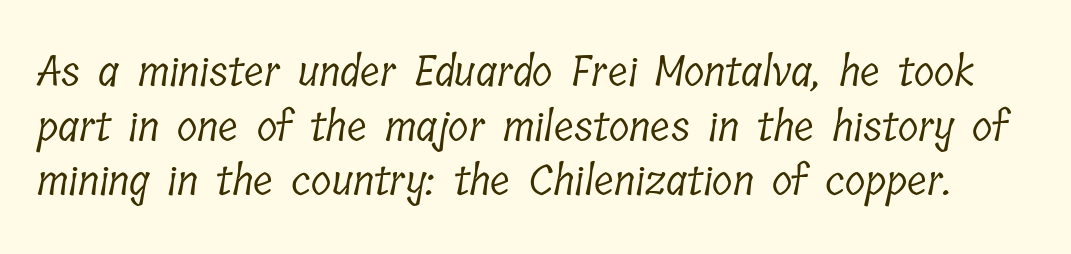
{"serif": "yes", "bold": "no", "weight": "light", "width": "condensed", "stroke_contrast": "low", "x_height": "medium", "monospaced": "no", "underline": "no", "line_spacing": "normal", "line_spacing_ratio": 1.3, "letter_spacing": "normal", "letter_spacing_em": 0.0, "glyph_px": 42}
